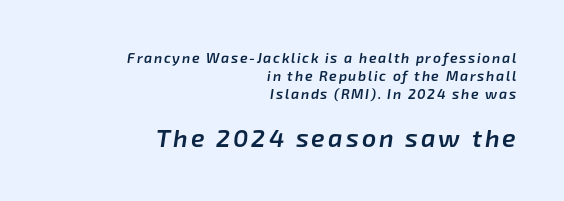
The image shows 25 px text type, italic (leaning right); set right-aligned, normal line spacing (1.27x), not underlined; the second (bottom) block is 1.79x larger.
